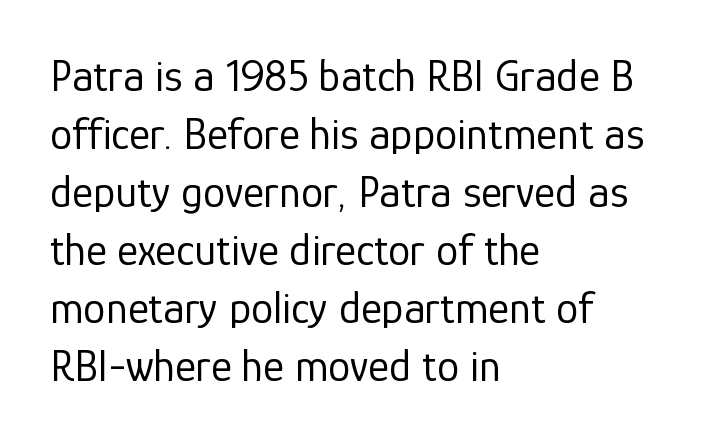
{"serif": "no", "italic": "no", "bold": "no", "weight": "regular", "width": "normal", "stroke_contrast": "low", "x_height": "medium", "monospaced": "no", "underline": "no", "align": "left", "line_spacing": "normal", "line_spacing_ratio": 1.29, "letter_spacing": "normal", "letter_spacing_em": 0.0, "glyph_px": 45}
